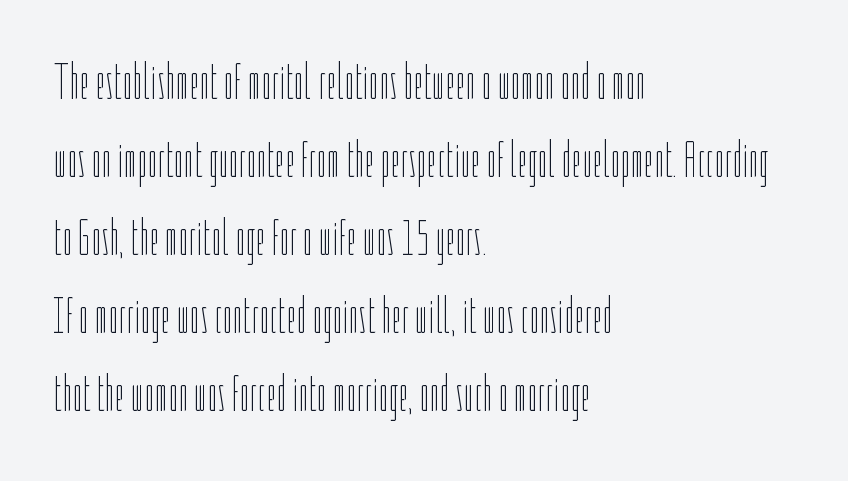
The image shows 51 px thin, condensed type, upright; set left-aligned, normal line spacing (1.53x), normal letter spacing, not underlined; low stroke contrast and a medium x-height.
